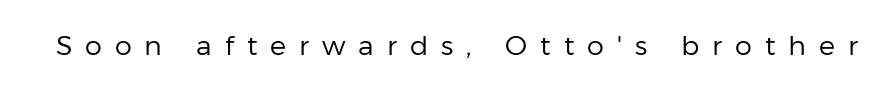
The image shows 27 px text type, upright; set unusually wide letter spacing (+0.48 em), not underlined.
